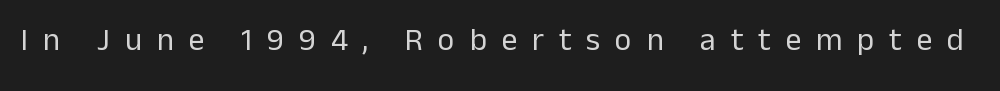
I'd call this a sans setting — the letters go barefoot. The horizontal fit of the characters is loose and conspicuously gappy. These glyphs show unthickened strokes, regular width or finer. Every stem runs plumb, perpendicular to the baseline. You could not count columns in this text — the font is proportionally spaced.
